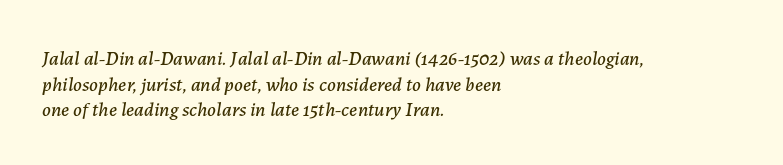
Line beginnings align vertically; line endings do not. The space between consecutive lines is moderate. Anything drawn beneath the words? Only blank space. Quick note: italic.
